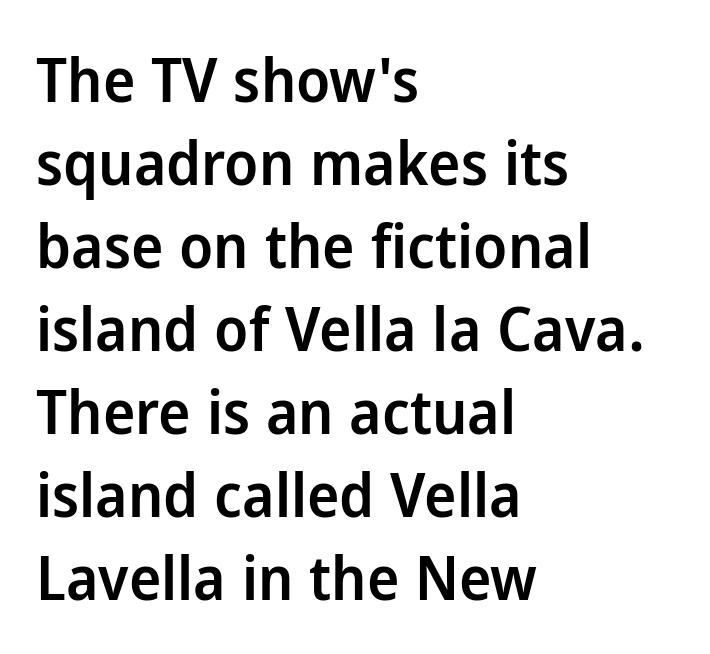
The image shows 61 px semibold sans-serif type, upright; set left-aligned, normal line spacing (1.36x), normal letter spacing, not underlined; low stroke contrast and a medium x-height.
